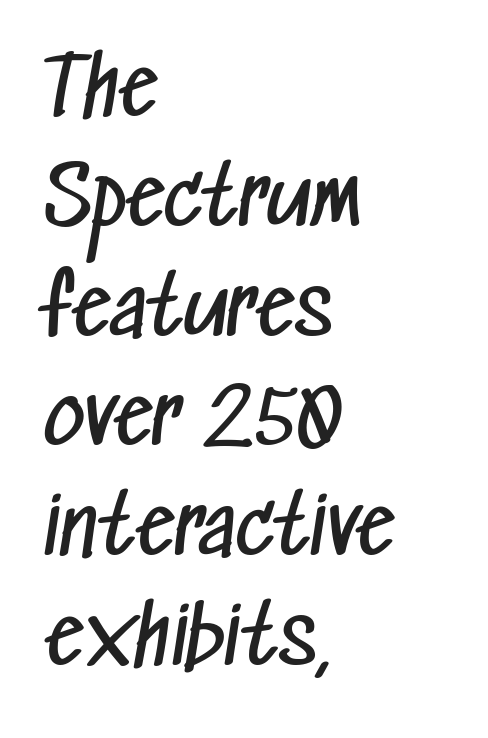
The image shows 79 px regular-weight, condensed sans-serif type; set left-aligned, normal line spacing (1.39x), normal letter spacing, not underlined; low stroke contrast and a medium x-height.
